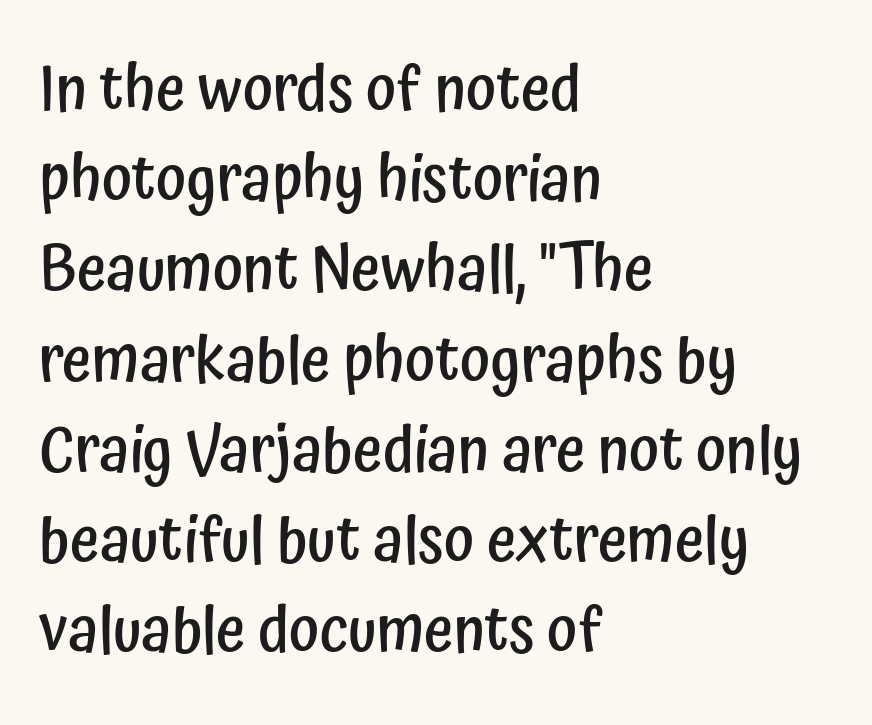
{"serif": "no", "italic": "no", "bold": "semi", "weight": "semibold", "width": "condensed", "stroke_contrast": "low", "x_height": "medium", "monospaced": "no", "underline": "no", "align": "left", "line_spacing": "normal", "line_spacing_ratio": 1.41, "letter_spacing": "normal", "letter_spacing_em": 0.0, "glyph_px": 64}
